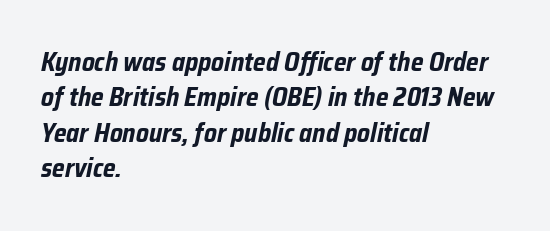
Q: Is the text bold? A: Yes.
Q: Is the text italic (slanted)? A: Yes, it leans right by about 12 degrees.
Q: Is the text underlined? A: No.
Q: How is the paragraph aligned? A: Left-aligned.
Q: Is the spacing between letters normal or unusually wide? A: Normal.
Q: Is the spacing between lines tight, normal or loose? A: Normal.
